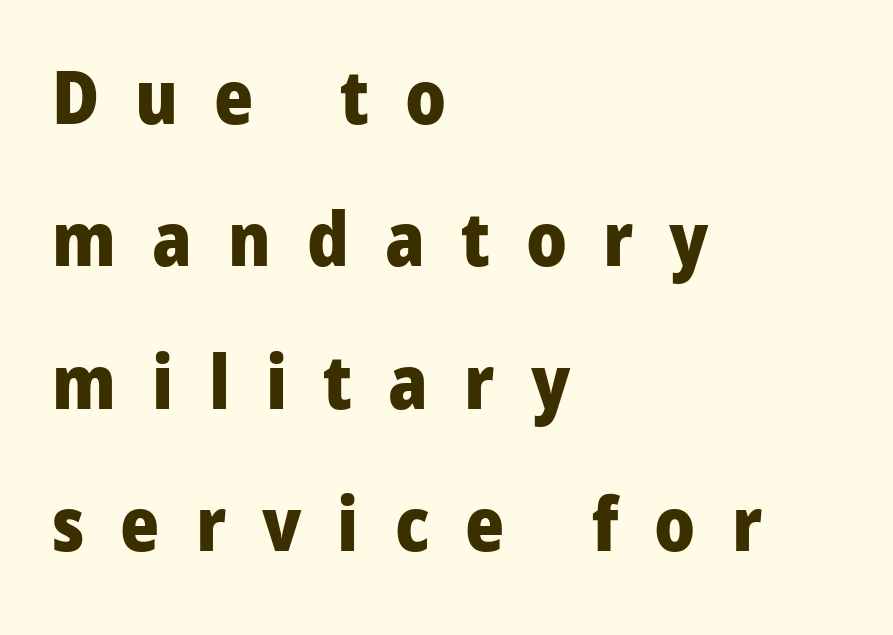
The image shows 75 px heavy sans-serif type, upright; set left-aligned, loose line spacing (1.9x), unusually wide letter spacing (+0.48 em), not underlined; low stroke contrast and a medium x-height.
